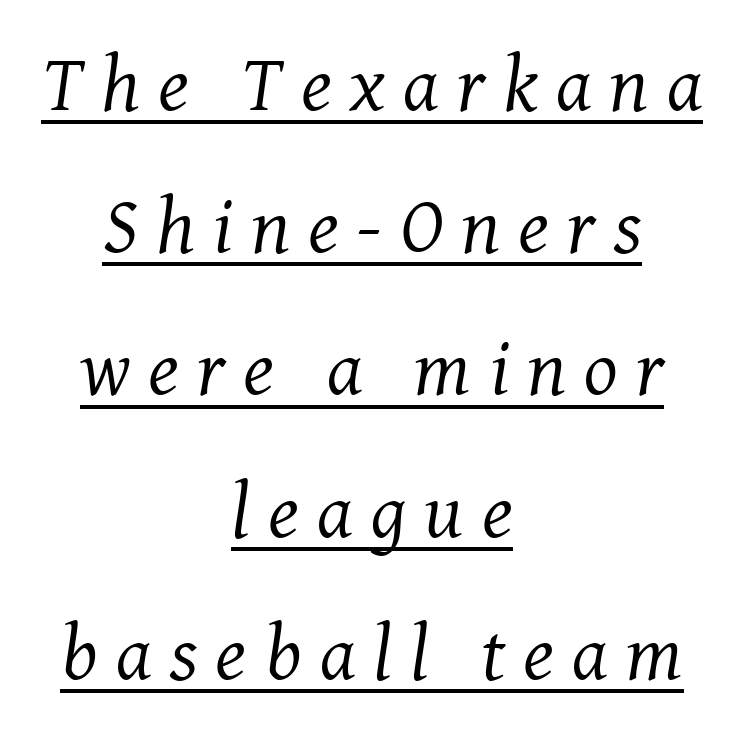
It's the slanting kind of type. Yep, those are serifs on the letters. The face used here appears with an underline applied. The face used here is proportionally spaced, like ordinary book or web type. The font sits on the lighter half of the weight spectrum, regular included.
